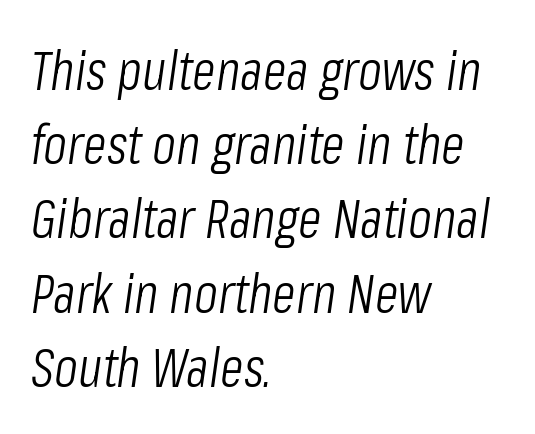
The rendering anchors every line to the left-hand side. These lines sit exactly where default settings would place them. The space directly below the letters is spotless. Students, note that the glyphs here touch the page at normal intervals. The typeface has the unassuming heft of standard copy or less. The whole block is typeset with a tilt.
